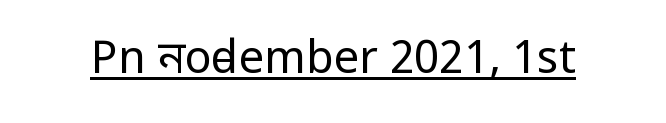
Look at the bottom of the vertical strokes: they stop flat, with no serifs. Here the glyphs are tracked normally, forming tight word shapes. These lines are rendered in a variable-pitch font. Rendered with straight, roman letterforms. This is not heavy type; no bold has been used.
